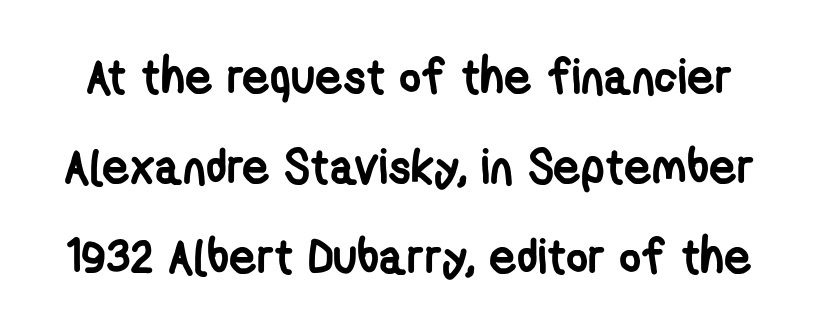
{"serif": "no", "bold": "yes", "weight": "semibold", "width": "condensed", "stroke_contrast": "low", "x_height": "medium", "monospaced": "no", "underline": "no", "line_spacing_ratio": 1.88, "letter_spacing": "normal", "letter_spacing_em": 0.0, "glyph_px": 48}
